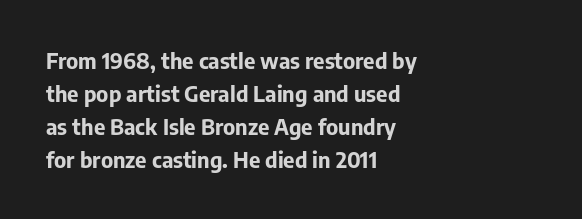
Q: Is the text bold? A: Yes.
Q: Is the text italic (slanted)? A: No, it is upright.
Q: Is the text underlined? A: No.
Q: How is the paragraph aligned? A: Left-aligned.
Q: Is the spacing between letters normal or unusually wide? A: Normal.
Q: Is the spacing between lines tight, normal or loose? A: Normal.
